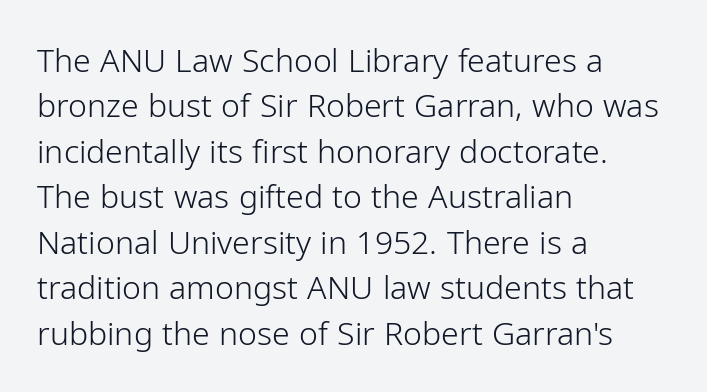
The image shows 32 px light sans-serif type, upright; set left-aligned, normal line spacing (1.42x), normal letter spacing, not underlined; low stroke contrast and a medium x-height.
